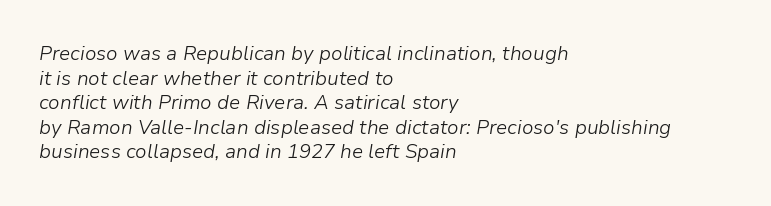
{"italic": "yes", "lean": "right", "slant_degrees": 9, "bold": "no", "underline": "no", "align": "left", "line_spacing_ratio": 1.23, "letter_spacing": "normal", "letter_spacing_em": 0.0, "glyph_px": 20}
